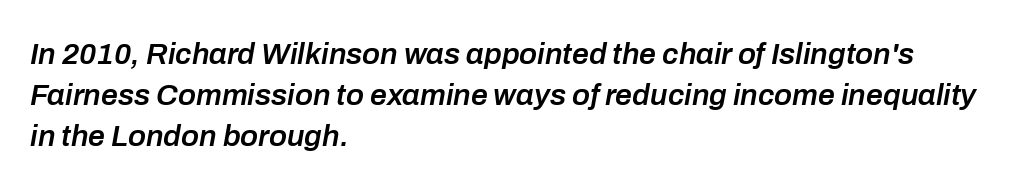
Q: Is the text bold? A: Semi-bold.
Q: Is the text italic (slanted)? A: Yes, it leans right by about 10 degrees.
Q: Is the text underlined? A: No.
Q: How is the paragraph aligned? A: Left-aligned.
Q: Is the spacing between letters normal or unusually wide? A: Normal.
Q: Is the spacing between lines tight, normal or loose? A: Normal.
Q: Width (condensed, normal, or wide)? A: Normal.
Q: Stroke contrast? A: Low.
Q: x-height? A: Medium.
Q: Monospaced? A: No.
